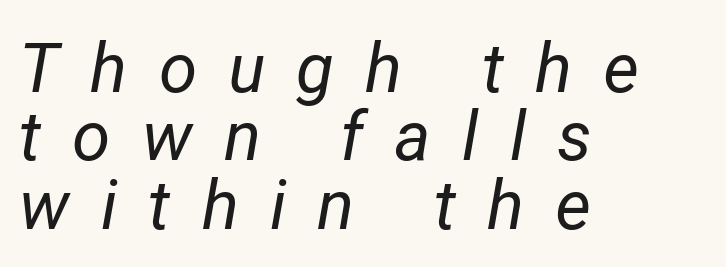
The image shows 69 px regular-weight type, italic (leaning right); set left-aligned, tight line spacing (0.99x), unusually wide letter spacing (+0.45 em), not underlined; low stroke contrast and a medium x-height.
